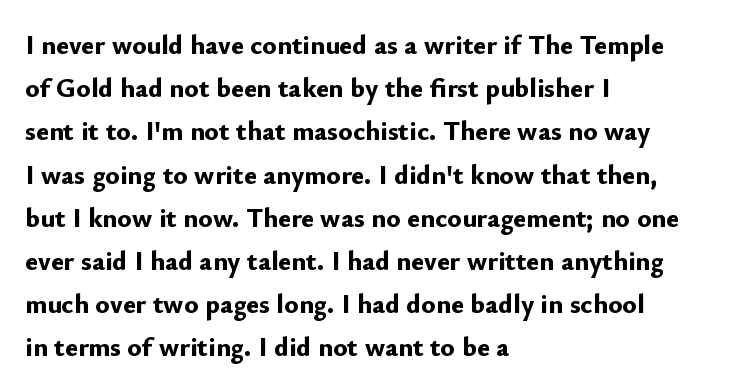
Layout note: lines flush left. Decoration check: the copy has no underline. Each new line begins a customary step beneath the previous one. The characters look thick and weighty, a clear bold. Do the letters lean? They stand straight.
